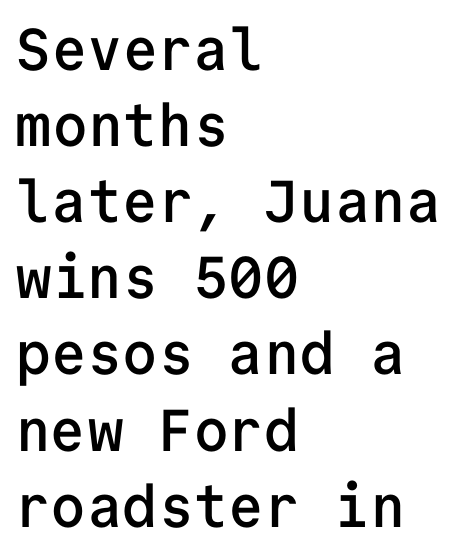
If you drew a line through each stem, it would be perfectly vertical. These lines carry some extra weight — a demibold, not a full bold. Leading: standard. Type without underlining. Monospaced: the letters line up in strict vertical columns. Grotesque or geometric, the face here clearly has no serifs.
